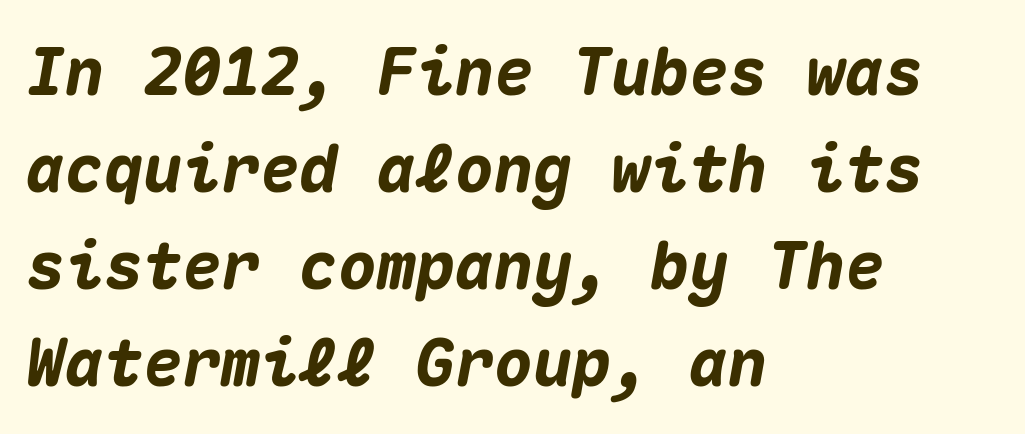
{"italic": "yes", "lean": "right", "slant_degrees": 10, "bold": "yes", "weight": "heavy", "width": "normal", "stroke_contrast": "medium", "x_height": "medium", "monospaced": "yes", "underline": "no", "align": "left", "line_spacing": "normal", "line_spacing_ratio": 1.49, "letter_spacing": "normal", "letter_spacing_em": 0.0, "glyph_px": 65}
